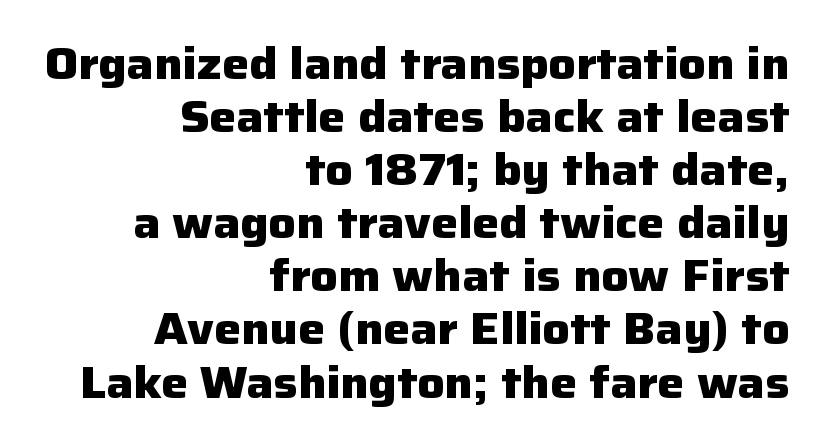
The image shows 45 px heavy sans-serif type, upright; set right-aligned, line spacing 1.18x, normal letter spacing, not underlined; low stroke contrast and a medium x-height.
